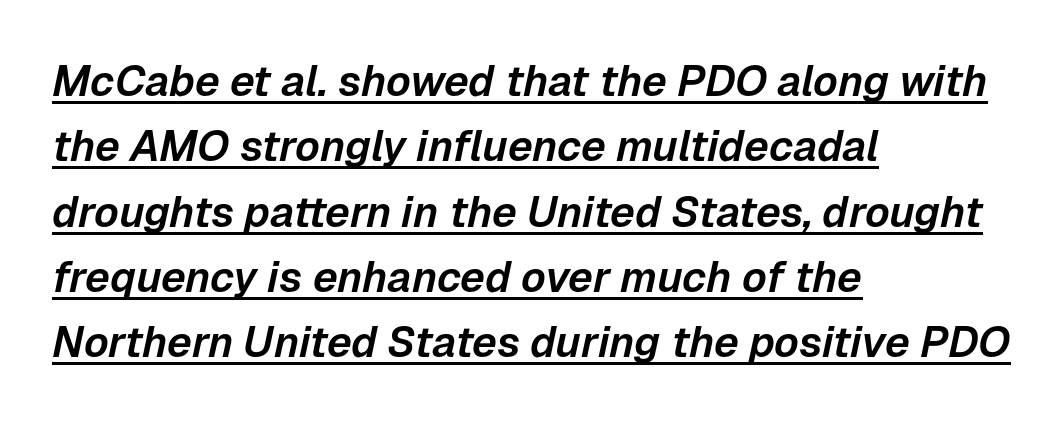
Q: Is the text italic (slanted)? A: Yes, it leans right by about 12 degrees.
Q: Is the text underlined? A: Yes.
Q: How is the paragraph aligned? A: Left-aligned.
Q: Is the spacing between letters normal or unusually wide? A: Normal.
Q: Is the spacing between lines tight, normal or loose? A: Normal.
Q: Width (condensed, normal, or wide)? A: Normal.
Q: Stroke contrast? A: Low.
Q: x-height? A: Medium.
Q: Monospaced? A: No.
